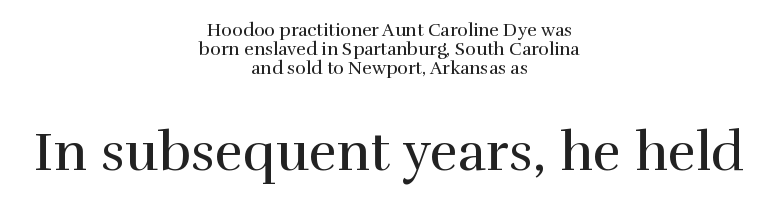
The text block is weighted toward neither margin, spreading evenly from the middle. These lines are composed in type with serifs. Characters remain perfectly vertical along every line. The face looks like a standard text weight, possibly lighter. Nobody touched the tracking dial on this one. Scale increases going downward across the two blocks.
